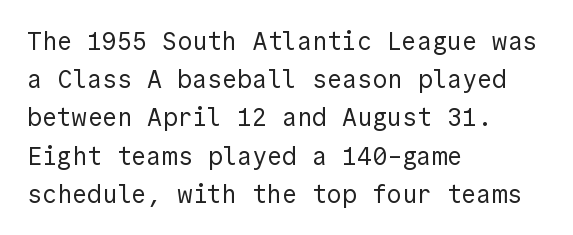
The image shows 25 px text type, upright; set left-aligned, normal line spacing (1.53x), normal letter spacing, not underlined.
